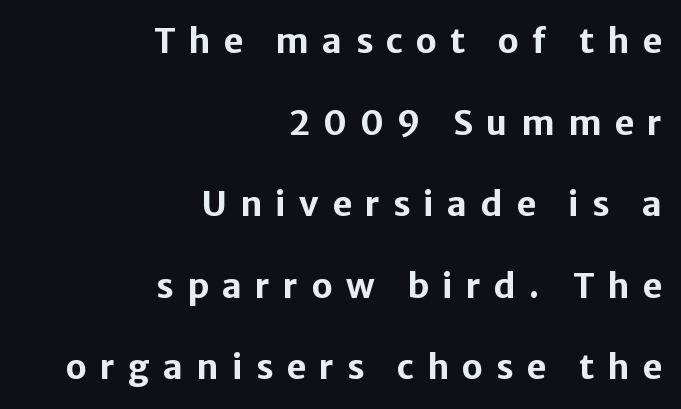
The image shows 34 px bold sans-serif type, upright; set right-aligned, loose line spacing (2.4x), unusually wide letter spacing (+0.39 em), not underlined; low stroke contrast and a medium x-height.
